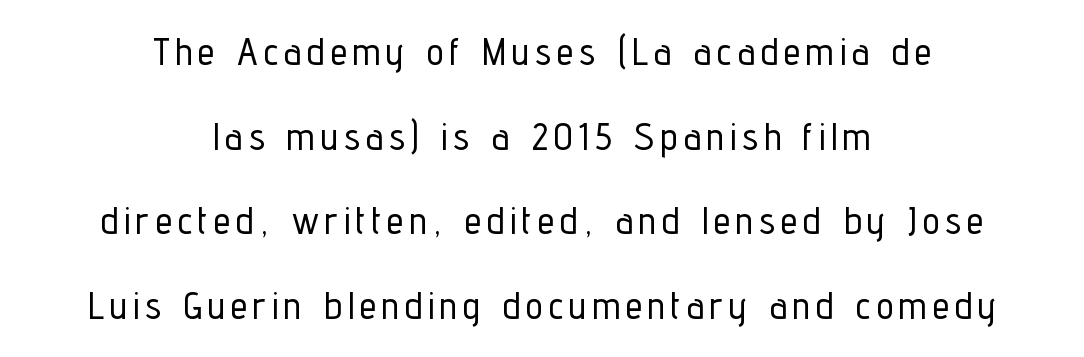
{"serif": "no", "italic": "no", "width": "condensed", "stroke_contrast": "low", "x_height": "medium", "monospaced": "no", "underline": "no", "align": "center", "line_spacing": "loose", "line_spacing_ratio": 2.23, "glyph_px": 38}
